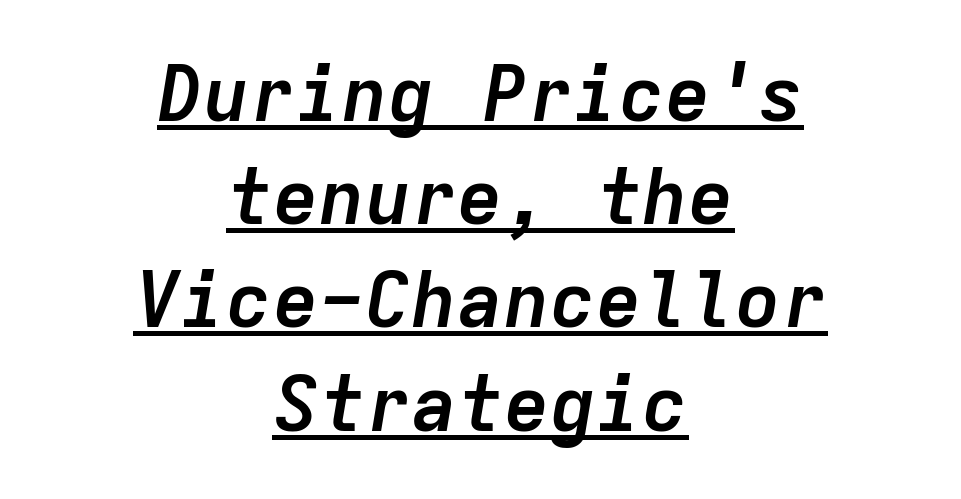
The image shows 77 px semibold type, italic (leaning right), monospaced; set centered, normal line spacing (1.34x), normal letter spacing, underlined; low stroke contrast and a medium x-height.
